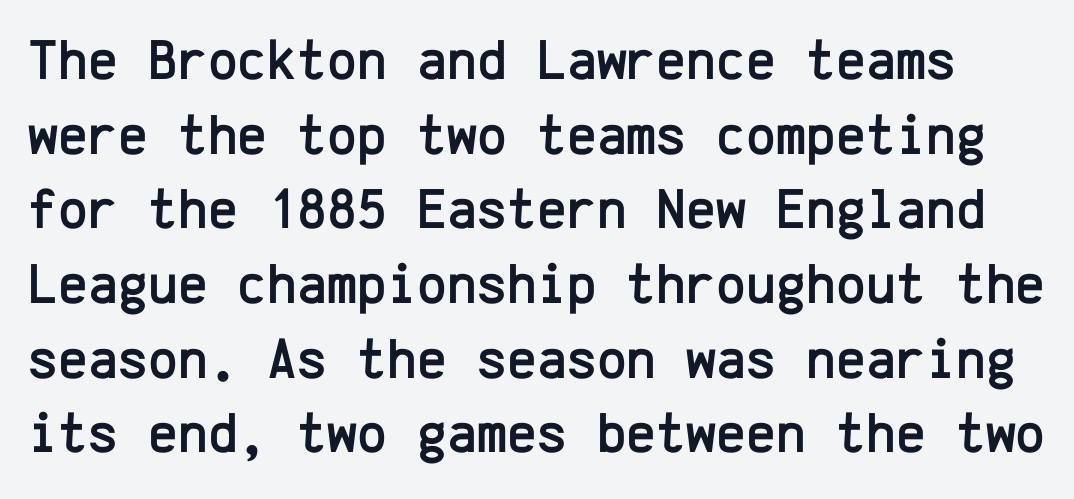
{"serif": "no", "italic": "no", "width": "normal", "stroke_contrast": "low", "x_height": "medium", "monospaced": "yes", "underline": "no", "line_spacing": "normal", "line_spacing_ratio": 1.31, "letter_spacing": "normal", "letter_spacing_em": 0.0, "glyph_px": 57}
